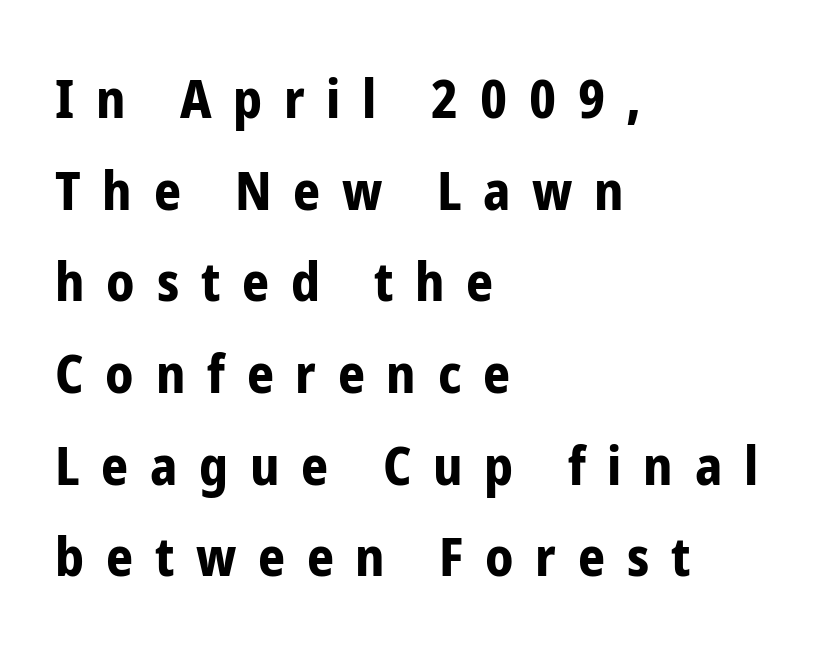
Compared with typical body copy, the letter spacing here is much looser. These lines are composed in type without serifs. Descenders hang freely into open space. Horizontal alignment here is leftward, the default for most running prose.
